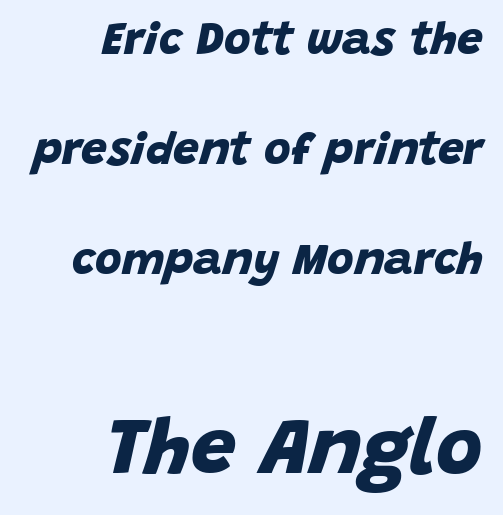
{"serif": "no", "bold": "yes", "weight": "bold", "width": "normal", "stroke_contrast": "low", "x_height": "large", "monospaced": "no", "underline": "no", "align": "right", "line_spacing": "loose", "line_spacing_ratio": 2.39, "letter_spacing": "normal", "letter_spacing_em": 0.0, "larger_block": "second", "size_ratio": 1.74, "glyph_px": 80}
